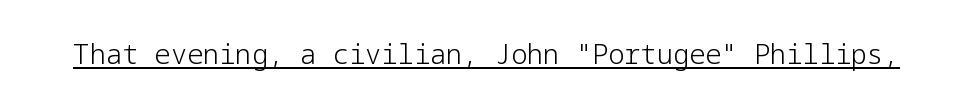
Q: Is the text bold? A: No.
Q: Is the text italic (slanted)? A: No, it is upright.
Q: Is the text underlined? A: Yes.
Q: Is the spacing between letters normal or unusually wide? A: Normal.
